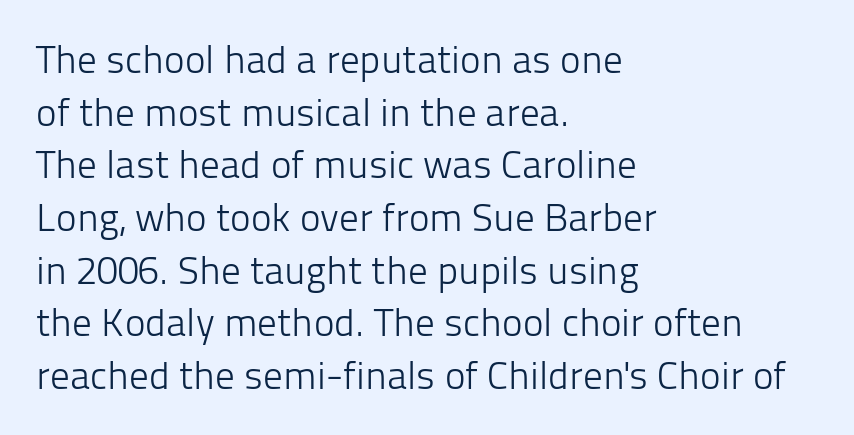
Descenders are the only things crossing below the line. Caption: standard tracking, unaltered. Examine the stroke ends and you'll find no serifs. Honestly, the row spacing looks completely unremarkable.
